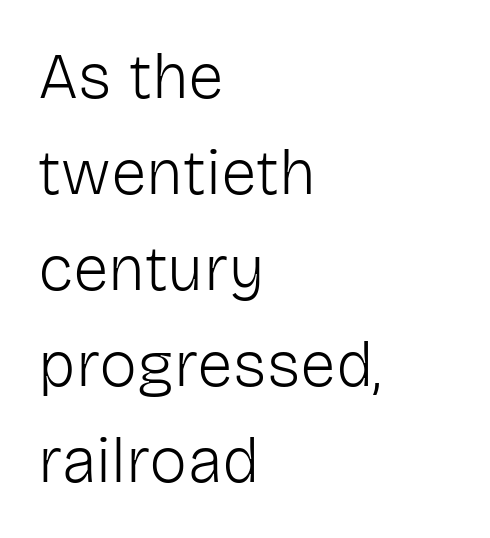
{"serif": "no", "italic": "no", "bold": "no", "weight": "light", "width": "normal", "stroke_contrast": "low", "x_height": "medium", "monospaced": "no", "underline": "no", "align": "left", "line_spacing": "normal", "line_spacing_ratio": 1.5, "letter_spacing": "normal", "letter_spacing_em": 0.0, "glyph_px": 64}
